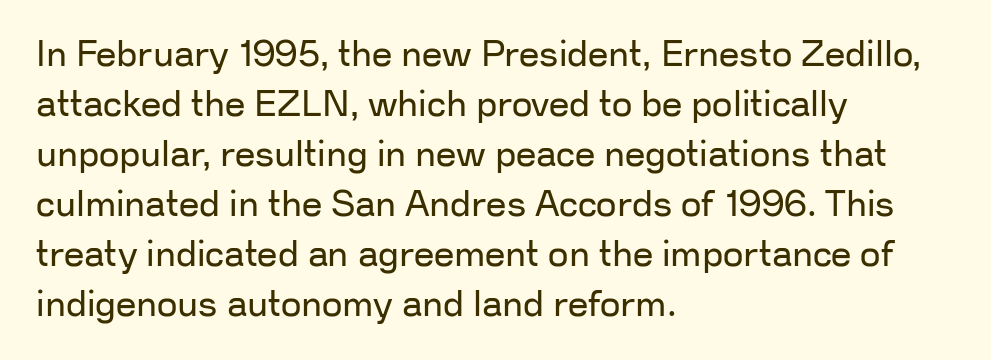
{"serif": "no", "italic": "no", "bold": "no", "weight": "regular", "width": "normal", "stroke_contrast": "low", "x_height": "medium", "monospaced": "no", "underline": "no", "align": "left", "line_spacing": "normal", "line_spacing_ratio": 1.39, "letter_spacing": "normal", "letter_spacing_em": 0.0, "glyph_px": 36}
